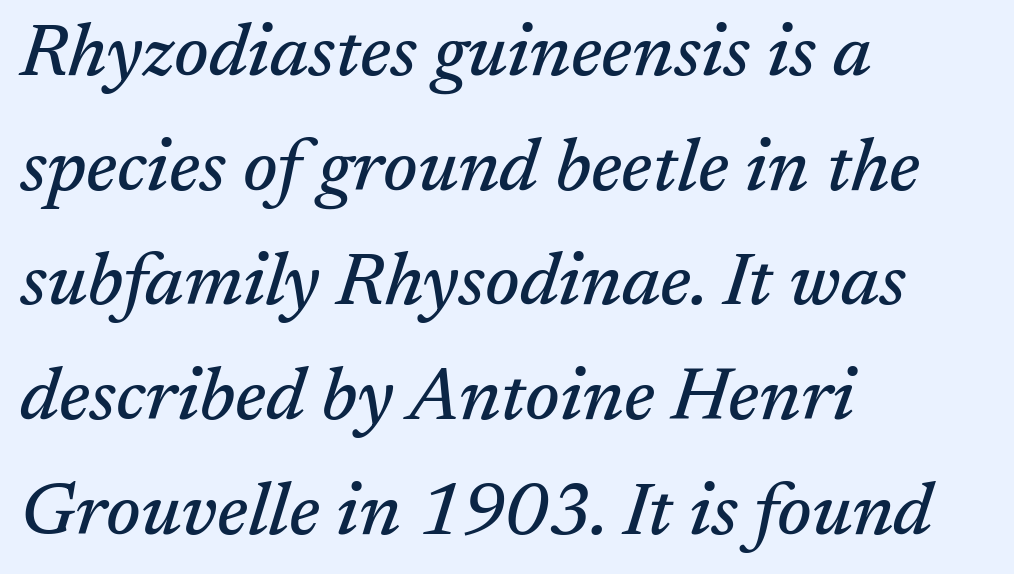
The image shows 74 px serif type, italic (leaning right); set left-aligned, normal line spacing (1.55x), normal letter spacing, not underlined; medium stroke contrast and a medium x-height.
